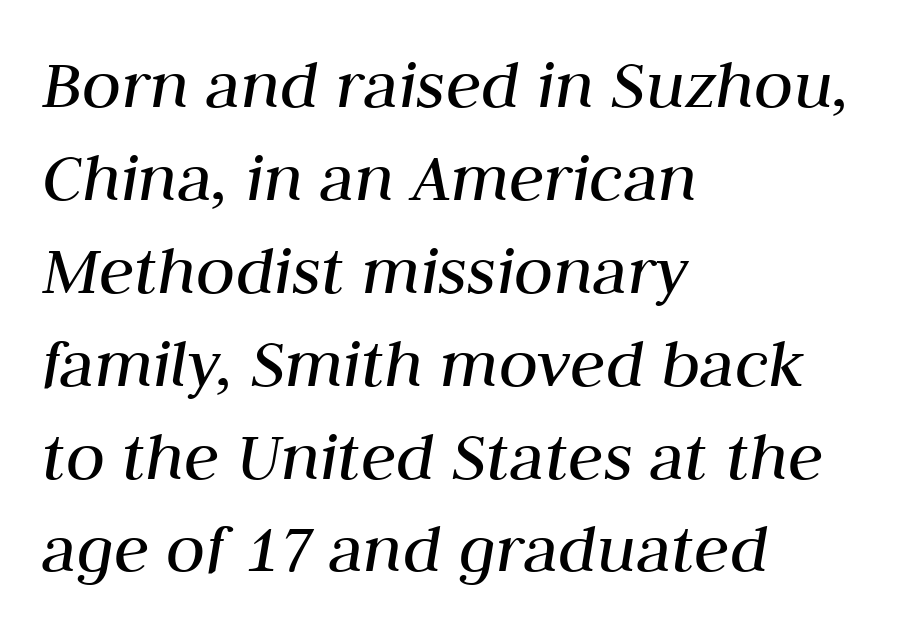
This sample has the flowing, uneven cadence of proportional lettering. Is the stroke heavy? The answer is a plain regular-or-lighter. A clean baseline with only descenders dipping below it. Successive baselines arrive at the customary interval.
